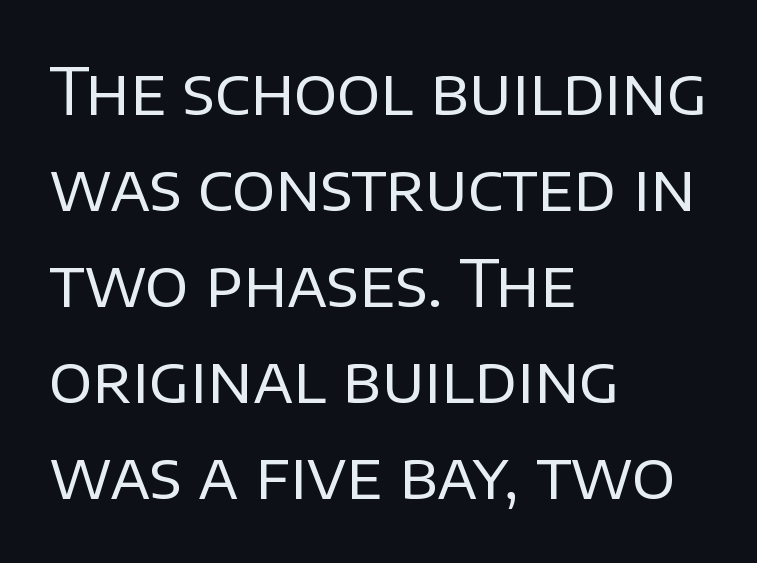
Q: Is the text bold? A: No.
Q: Is the text italic (slanted)? A: No, it is upright.
Q: Is the typeface a serif or a sans-serif typeface? A: Sans-serif.
Q: Is the text underlined? A: No.
Q: How is the paragraph aligned? A: Left-aligned.
Q: Is the spacing between letters normal or unusually wide? A: Normal.
Q: Is the spacing between lines tight, normal or loose? A: Normal.
Q: Width (condensed, normal, or wide)? A: Normal.
Q: Stroke contrast? A: Low.
Q: x-height? A: Large.
Q: Monospaced? A: No.
